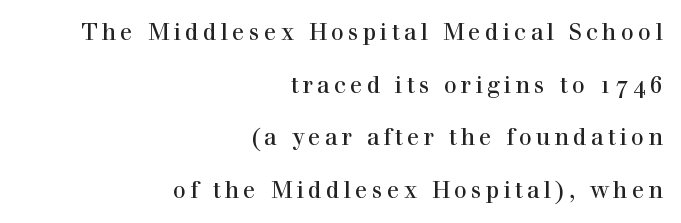
{"italic": "no", "underline": "no", "align": "right", "line_spacing": "loose", "line_spacing_ratio": 2.29, "glyph_px": 23}
